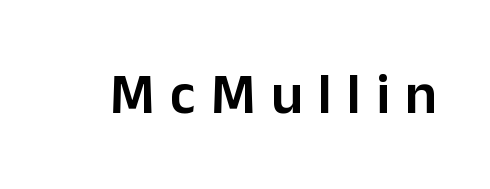
{"serif": "no", "italic": "no", "bold": "semi", "weight": "semibold", "width": "normal", "stroke_contrast": "low", "x_height": "medium", "monospaced": "no", "underline": "no", "letter_spacing": "wide", "letter_spacing_em": 0.26, "glyph_px": 58}
